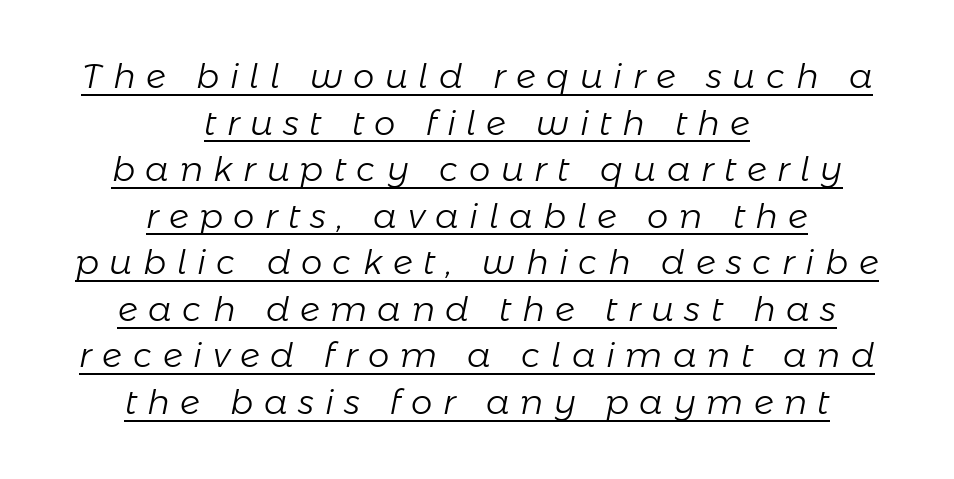
Evenly set lines give the paragraph a standard silhouette. This sample uses expanded letter spacing, leaving extra air between glyphs. A quiet, ordinary-to-light weight characterises the typeface. Observe the lean: these are italic letterforms. You could not count columns in this text — the font is proportionally spaced.
